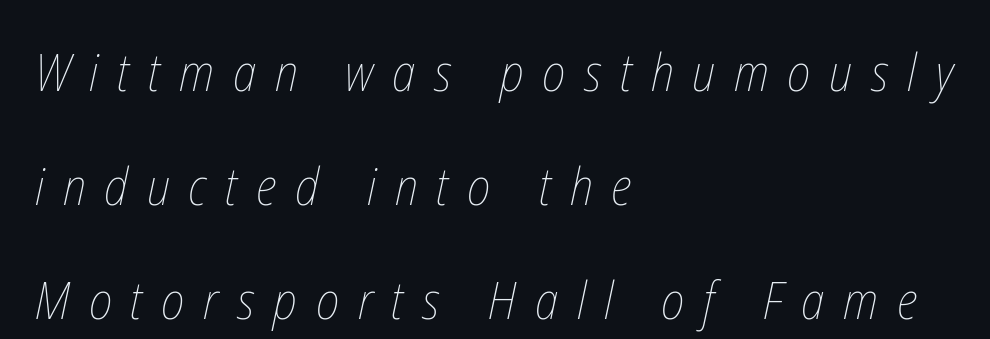
Spacing between characters has been opened up far beyond the box default. Each line starts at the same left margin while the right side varies. Each stroke keeps to a modest, everyday thickness or less. The foot of each line stays bare and open.
